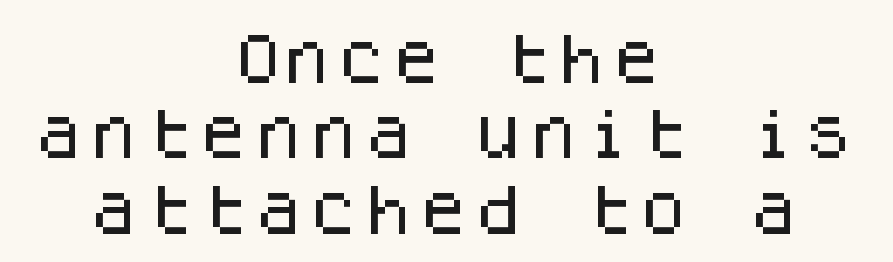
{"serif": "no", "italic": "no", "width": "normal", "stroke_contrast": "low", "x_height": "large", "monospaced": "yes", "underline": "no", "align": "center", "line_spacing": "normal", "line_spacing_ratio": 1.37, "letter_spacing": "normal", "letter_spacing_em": 0.0, "glyph_px": 55}
